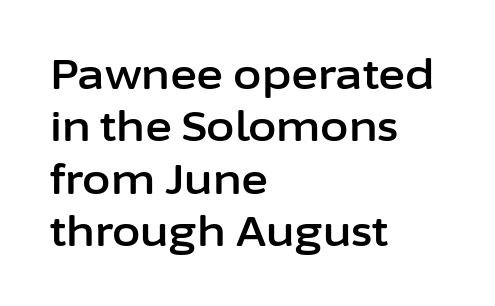
Q: Is the text italic (slanted)? A: No, it is upright.
Q: Is the typeface a serif or a sans-serif typeface? A: Sans-serif.
Q: Is the text underlined? A: No.
Q: How is the paragraph aligned? A: Left-aligned.
Q: Is the spacing between letters normal or unusually wide? A: Normal.
Q: Is the spacing between lines tight, normal or loose? A: Normal.
Q: Width (condensed, normal, or wide)? A: Normal.
Q: Stroke contrast? A: Low.
Q: x-height? A: Medium.
Q: Monospaced? A: No.
